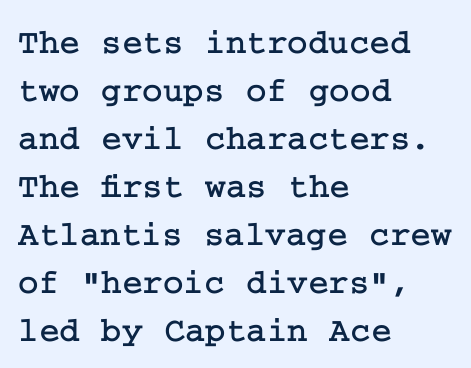
There is no visible air inserted between adjacent glyphs. In CSS terms this would be text-align: left. Baseline-to-baseline distance is the conventional proportion of letter height. In terms of letterform style, serifs are clearly present. Is there any slant? The stems are plumb.
